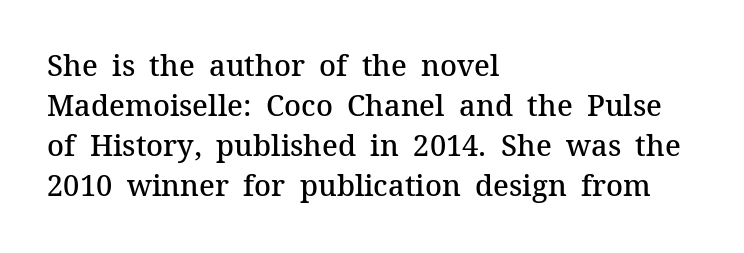
{"serif": "yes", "italic": "no", "bold": "semi", "weight": "semibold", "width": "normal", "stroke_contrast": "medium", "x_height": "medium", "monospaced": "no", "underline": "no", "align": "left", "line_spacing": "normal", "line_spacing_ratio": 1.38, "letter_spacing": "normal", "letter_spacing_em": 0.0, "glyph_px": 29}
